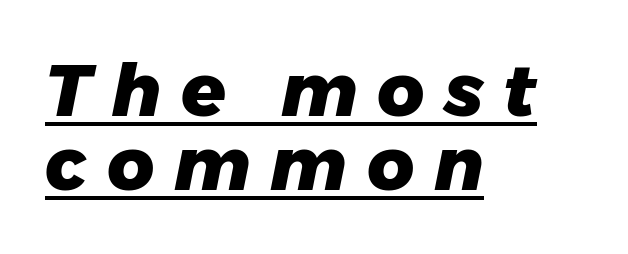
The image shows 73 px heavy type, italic (leaning right); set left-aligned, tight line spacing (1.01x), unusually wide letter spacing (+0.27 em), underlined; low stroke contrast and a medium x-height.
